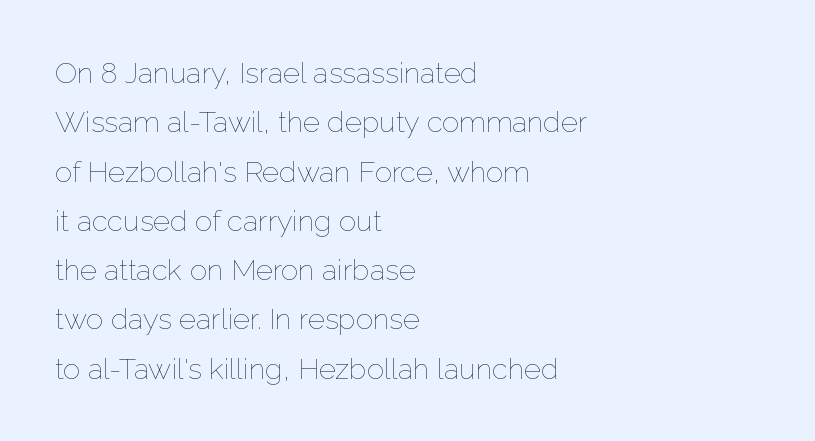
Q: Is the text bold? A: No.
Q: Is the text italic (slanted)? A: No, it is upright.
Q: Is the text underlined? A: No.
Q: How is the paragraph aligned? A: Left-aligned.
Q: Is the spacing between letters normal or unusually wide? A: Normal.
Q: Is the spacing between lines tight, normal or loose? A: Normal.
Q: Width (condensed, normal, or wide)? A: Normal.
Q: Stroke contrast? A: Low.
Q: x-height? A: Medium.
Q: Monospaced? A: No.
